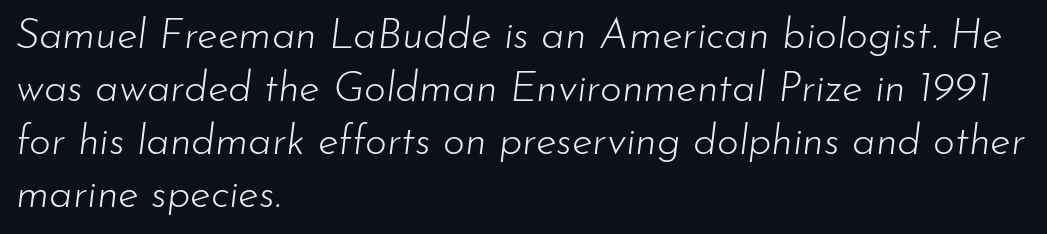
{"italic": "yes", "lean": "right", "slant_degrees": 7, "bold": "no", "weight": "light", "width": "normal", "stroke_contrast": "low", "x_height": "small", "monospaced": "no", "underline": "no", "align": "left", "line_spacing": "normal", "line_spacing_ratio": 1.26, "letter_spacing": "normal", "letter_spacing_em": 0.0, "glyph_px": 42}
